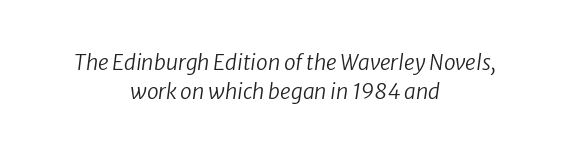
The image shows 21 px text type; set centered, normal line spacing (1.39x), normal letter spacing, not underlined.
